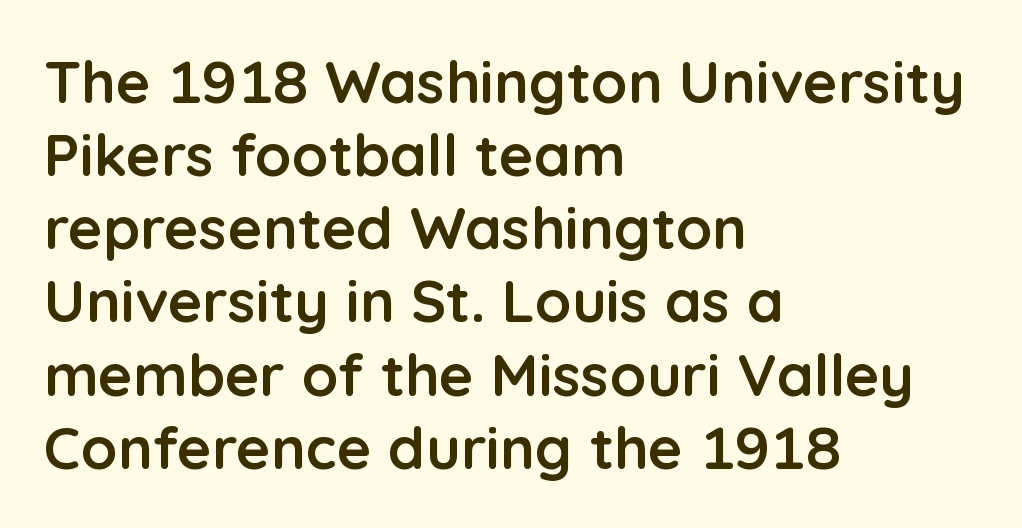
Has an underline been added? It has not. All the whitespace from short lines collects on the right. Serifs: no, the terminals of the letterforms are clean. Characters remain perfectly vertical along every line. Tracking value appears to be zero — textbook default spacing. Proportional: the letters do not fall into vertical columns.
